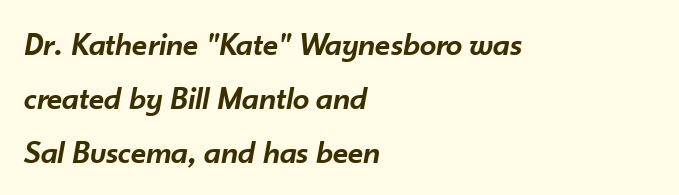
{"italic": "yes", "lean": "right", "slant_degrees": 10, "bold": "semi", "weight": "semibold", "width": "normal", "stroke_contrast": "low", "x_height": "small", "monospaced": "no", "underline": "no", "align": "left", "line_spacing": "normal", "line_spacing_ratio": 1.63, "letter_spacing": "normal", "letter_spacing_em": 0.0, "glyph_px": 33}
